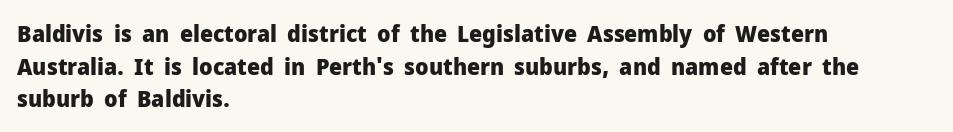
{"italic": "no", "bold": "yes", "underline": "no", "align": "left", "line_spacing": "normal", "line_spacing_ratio": 1.42, "letter_spacing": "normal", "letter_spacing_em": 0.0, "glyph_px": 23}
